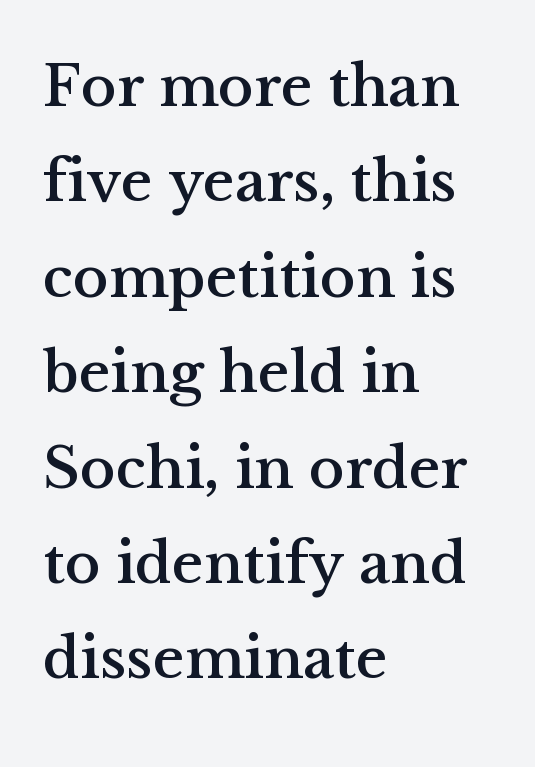
There is no visible air inserted between adjacent glyphs. Successive baselines arrive at the customary interval. Old-style or modern, the face here clearly has serifs. Any mark beneath the type? The region is blank. This sample has the flowing, uneven cadence of proportional lettering. The passage is arranged the way most books set body copy — flush left.
